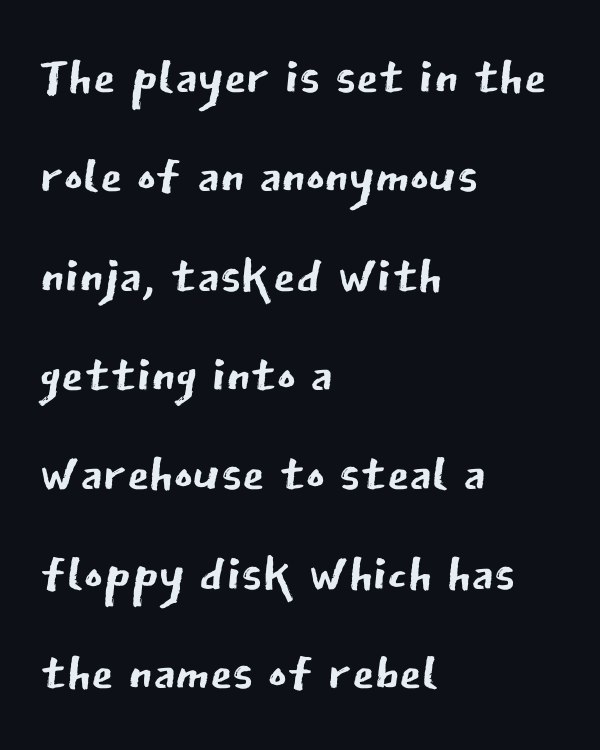
The image shows 72 px regular-weight sans-serif type, upright; set left-aligned, normal line spacing (1.38x), normal letter spacing, not underlined; low stroke contrast and a medium x-height.
